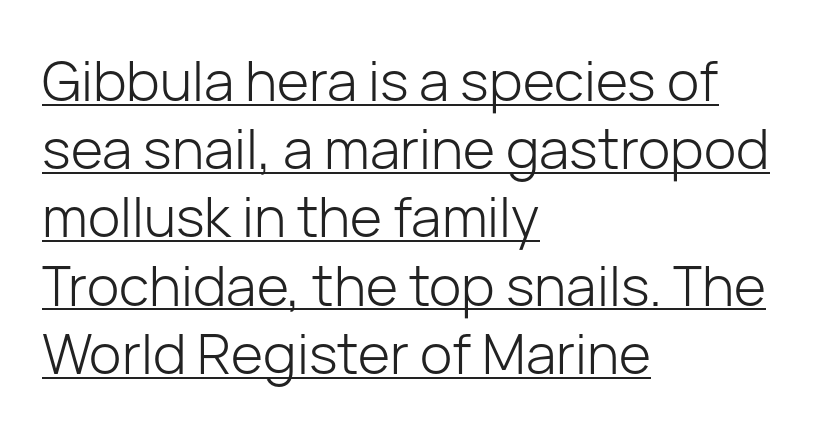
The rendered words wear a rule along their underside. The letters advance in unequal steps, a hallmark of proportional type. Compared with a centered layout, this one pins lines to the left instead. Letter spacing: default.
